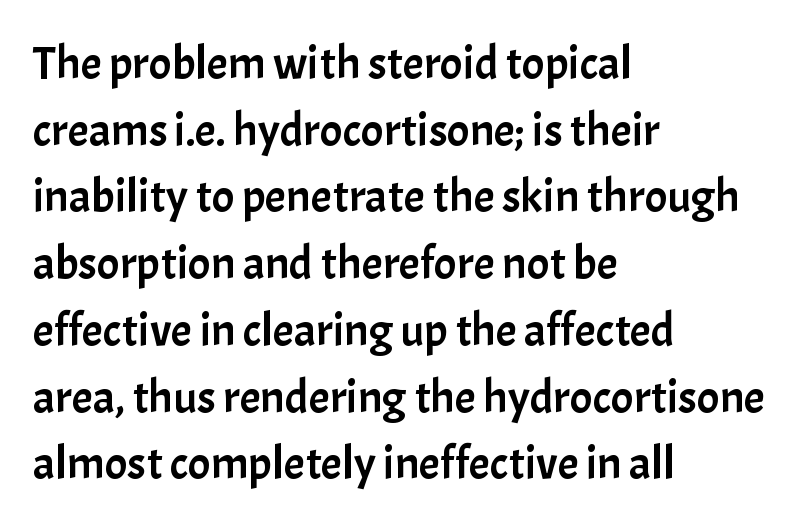
The image shows 47 px sans-serif type, upright; set left-aligned, normal line spacing (1.42x), normal letter spacing, not underlined; low stroke contrast and a medium x-height.
